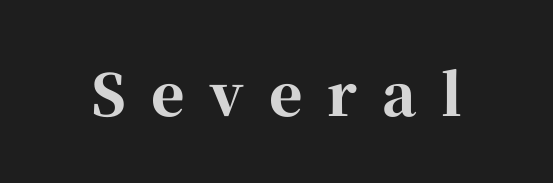
The image shows 57 px bold serif type, upright; set unusually wide letter spacing (+0.44 em), not underlined; high stroke contrast and a medium x-height.
